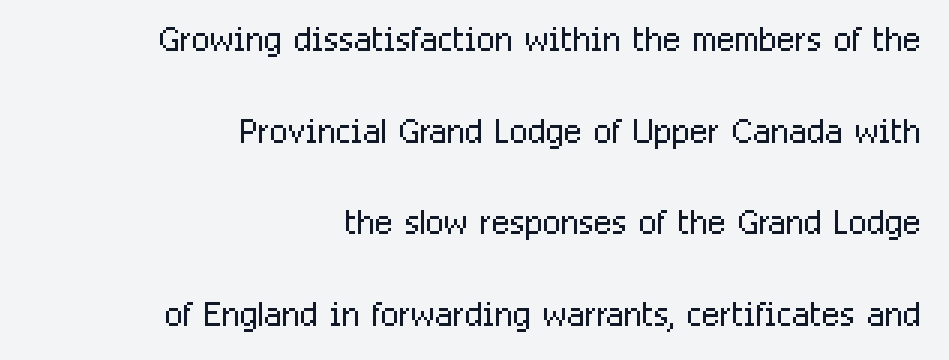
Reading down the column, the eye jumps a long way to each next line. The specimen reads as upright at a glance. Nothing unusual about the tracking: characters are spaced as the font intends. Stroke terminals: plain, sans-serif. Weight: in the light-to-regular range.
